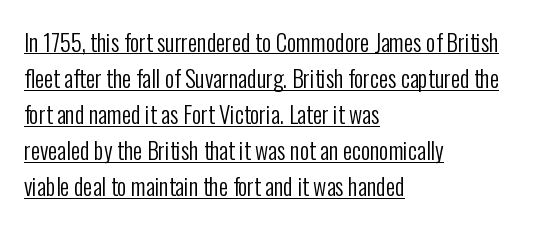
{"italic": "no", "bold": "no", "underline": "yes", "align": "left", "line_spacing": "normal", "line_spacing_ratio": 1.57, "letter_spacing": "normal", "letter_spacing_em": 0.0, "glyph_px": 23}
